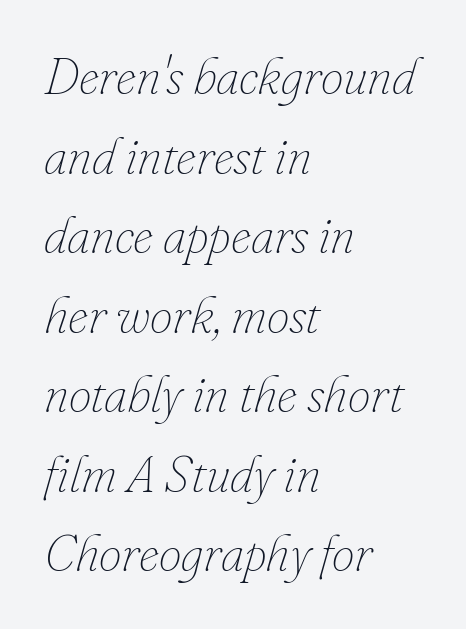
{"italic": "yes", "lean": "right", "slant_degrees": 16, "bold": "no", "weight": "thin", "width": "normal", "stroke_contrast": "low", "x_height": "small", "monospaced": "no", "underline": "no", "align": "left", "line_spacing": "normal", "line_spacing_ratio": 1.56, "letter_spacing": "normal", "letter_spacing_em": 0.0, "glyph_px": 51}
